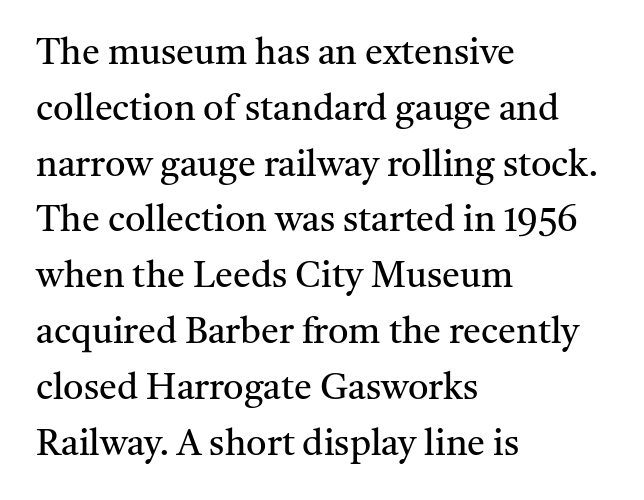
Q: Is the text bold? A: No.
Q: Is the text italic (slanted)? A: No, it is upright.
Q: Is the typeface a serif or a sans-serif typeface? A: Serif.
Q: Is the text underlined? A: No.
Q: How is the paragraph aligned? A: Left-aligned.
Q: Is the spacing between letters normal or unusually wide? A: Normal.
Q: Is the spacing between lines tight, normal or loose? A: Normal.
Q: Width (condensed, normal, or wide)? A: Normal.
Q: Stroke contrast? A: Medium.
Q: x-height? A: Medium.
Q: Monospaced? A: No.
